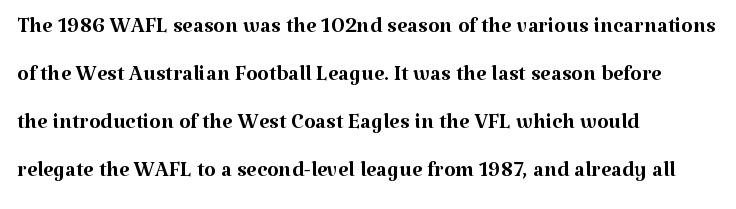
Q: Is the text bold? A: No.
Q: Is the text italic (slanted)? A: No, it is upright.
Q: Is the typeface a serif or a sans-serif typeface? A: Serif.
Q: Is the text underlined? A: No.
Q: How is the paragraph aligned? A: Left-aligned.
Q: Is the spacing between letters normal or unusually wide? A: Normal.
Q: Is the spacing between lines tight, normal or loose? A: Normal.
Q: Width (condensed, normal, or wide)? A: Normal.
Q: Stroke contrast? A: Medium.
Q: x-height? A: Medium.
Q: Monospaced? A: No.
